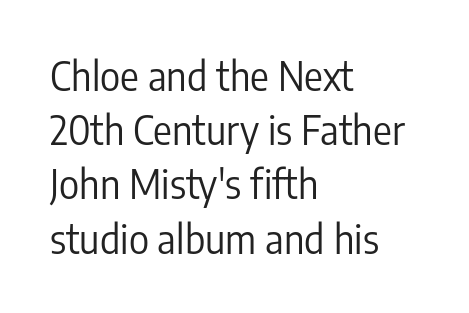
The image shows 39 px regular-weight, condensed sans-serif type, upright; set left-aligned, normal line spacing (1.39x), normal letter spacing, not underlined; low stroke contrast and a medium x-height.
